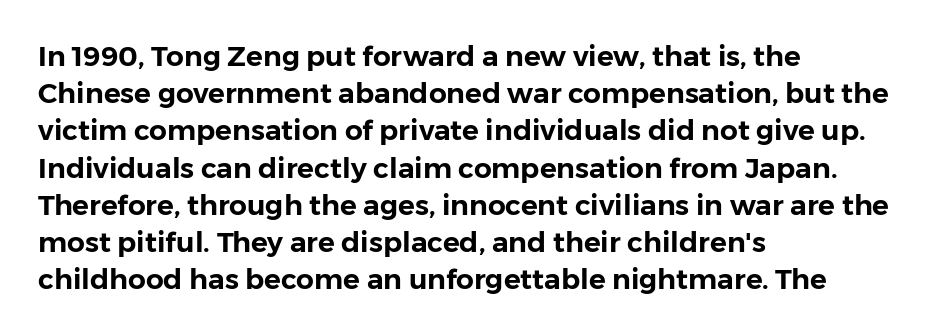
Letterform terminals end flat and unadorned throughout the passage. Upright lettering throughout. A typesetter would call this proportional, since set widths differ per character. Letter spacing: default. The block of text has a typical density, with ordinary space between rows.
